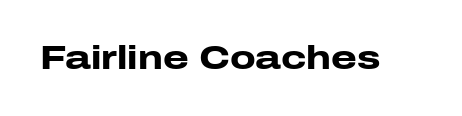
{"serif": "no", "italic": "no", "bold": "yes", "weight": "heavy", "width": "wide", "stroke_contrast": "low", "x_height": "medium", "monospaced": "no", "underline": "no", "letter_spacing": "normal", "letter_spacing_em": 0.0, "glyph_px": 33}
